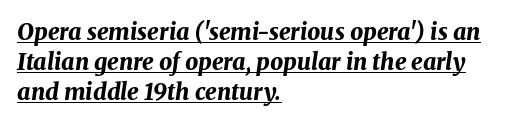
Line spacing here is normal. The face used here has the dense, thick strokes of a bold. Quick note: italic. The lines in this sample share a left origin and differ only in where they stop. Decoration check: the copy is underlined.
